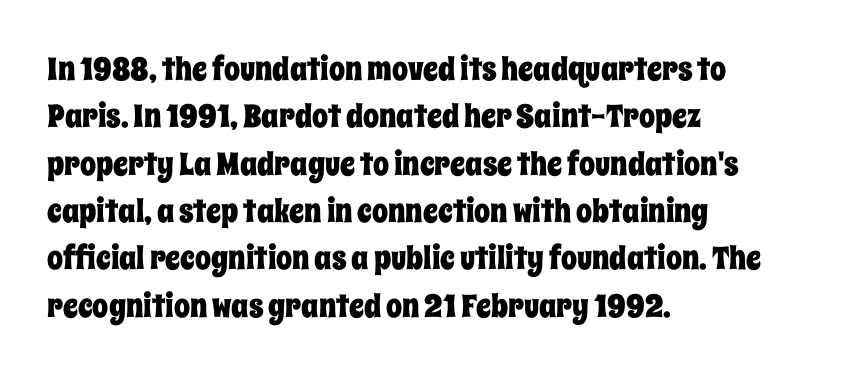
{"italic": "no", "width": "condensed", "stroke_contrast": "low", "x_height": "large", "monospaced": "no", "underline": "no", "align": "left", "line_spacing": "normal", "line_spacing_ratio": 1.48, "letter_spacing": "normal", "letter_spacing_em": 0.0, "glyph_px": 32}
